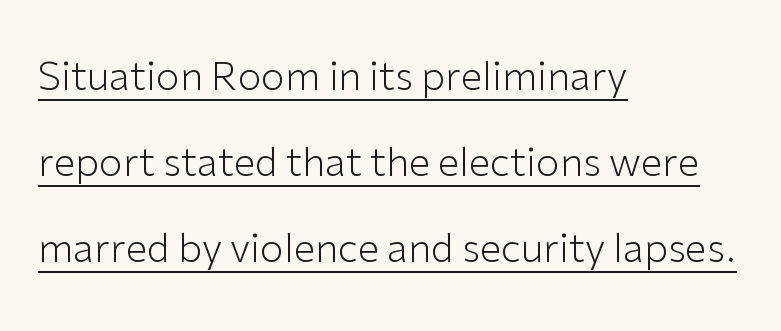
Underline: present. The lines are spread far apart with generous leading. The face used here is a sans, in the tradition of grotesques and geometrics. How are the letters spaced? Ordinarily, with no added tracking. A quiet, ordinary-to-light weight characterises the typeface.
